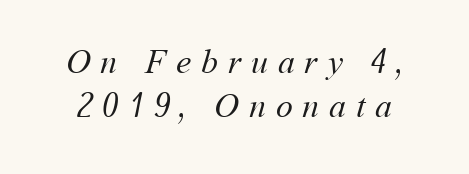
The face looks like a standard text weight, possibly lighter. Compared with typical body copy, the letter spacing here is much looser. Leading: standard. Any mark beneath the type? The region is blank. The rendering uses natural spacing where letterforms have individual widths.
